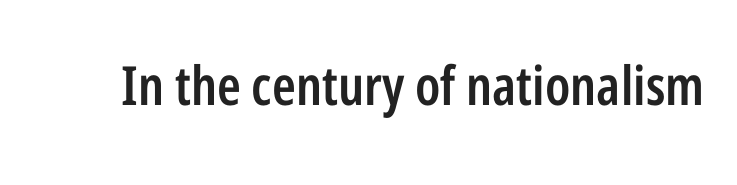
{"serif": "no", "italic": "no", "bold": "semi", "weight": "semibold", "width": "condensed", "stroke_contrast": "low", "x_height": "medium", "monospaced": "no", "underline": "no", "letter_spacing": "normal", "letter_spacing_em": 0.0, "glyph_px": 54}
